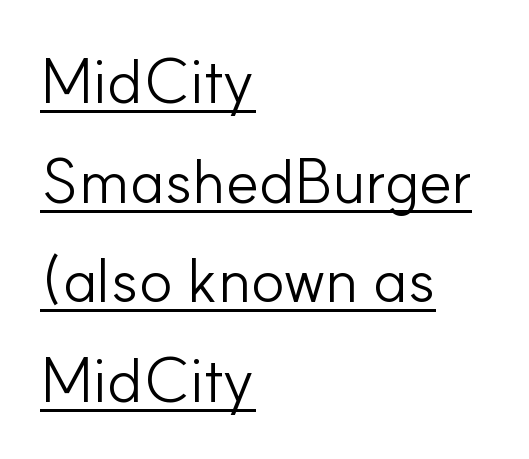
{"serif": "no", "italic": "no", "bold": "no", "weight": "light", "width": "normal", "stroke_contrast": "low", "x_height": "small", "monospaced": "no", "underline": "yes", "align": "left", "line_spacing": "normal", "line_spacing_ratio": 1.58, "letter_spacing": "normal", "letter_spacing_em": 0.0, "glyph_px": 63}
